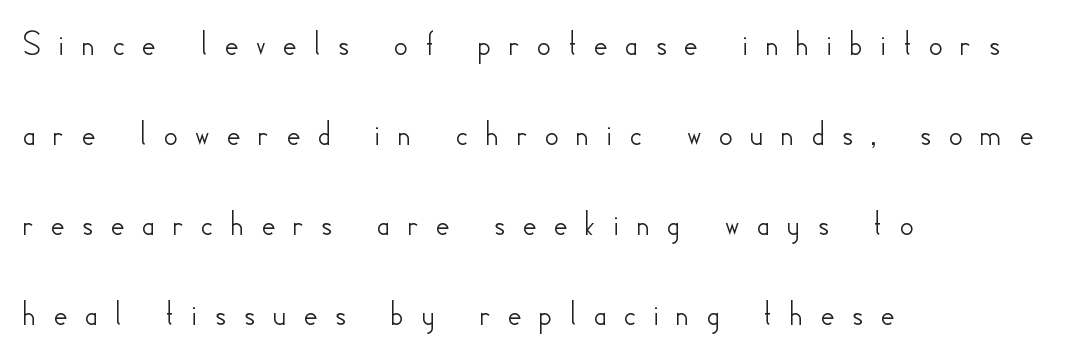
The type is letterspaced generously, with wide tracking. Character widths vary here, with narrow letters taking less room than wide ones. Caption: multi-line text, flush left, ragged right. Type style note: lacks serifs. Glance below the letters and you will spot only blank space. Ordinary non-slanted type is in use.
